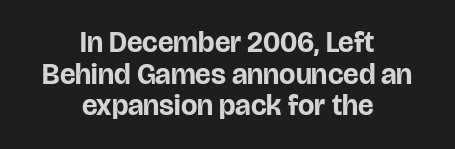
Italic: no, the glyphs are upright roman. Each line is balanced around a shared central axis. Varying glyph widths throughout — classic text-font behaviour. The text was rendered using a sans face with plain stroke endings.
